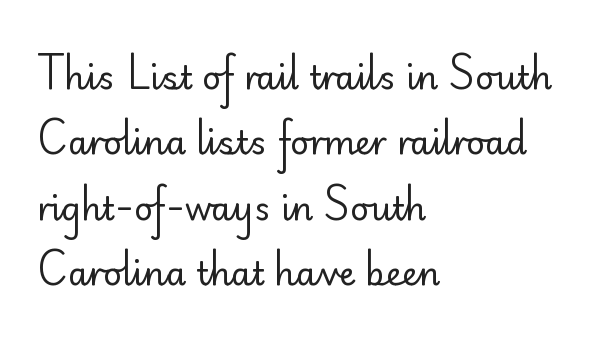
{"serif": "no", "italic": "no", "bold": "no", "weight": "regular", "width": "normal", "stroke_contrast": "low", "x_height": "small", "monospaced": "no", "underline": "no", "align": "left", "line_spacing": "loose", "line_spacing_ratio": 1.98, "letter_spacing": "normal", "letter_spacing_em": 0.0, "glyph_px": 33}
